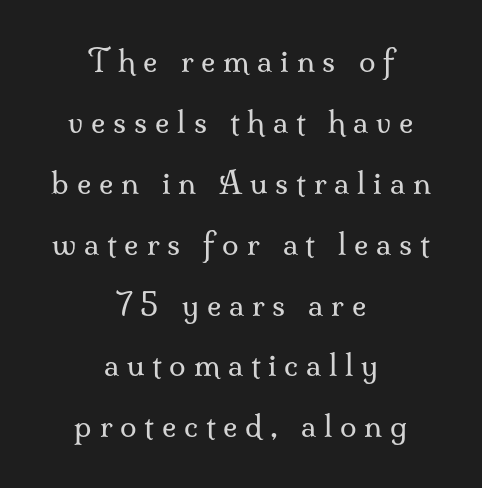
The font's upright variant was chosen for this text. Between one letter and the next there's a generous, obvious gap. You could not count columns in this text — the font is proportionally spaced. The space between consecutive lines is lavish.
